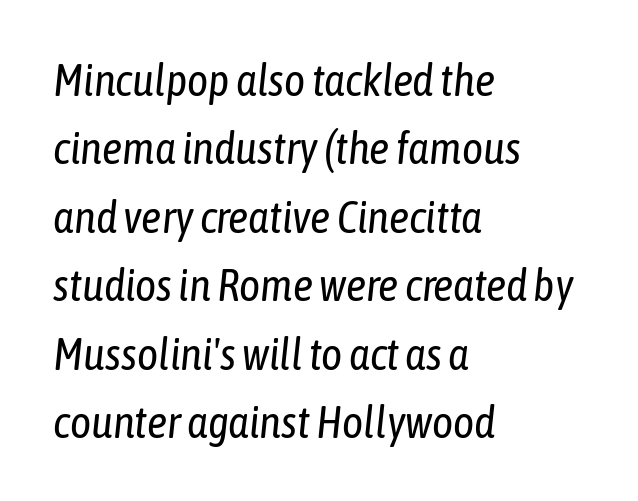
The image shows 45 px regular-weight, condensed type, italic (leaning right); set left-aligned, normal line spacing (1.52x), normal letter spacing, not underlined; low stroke contrast and a medium x-height.
